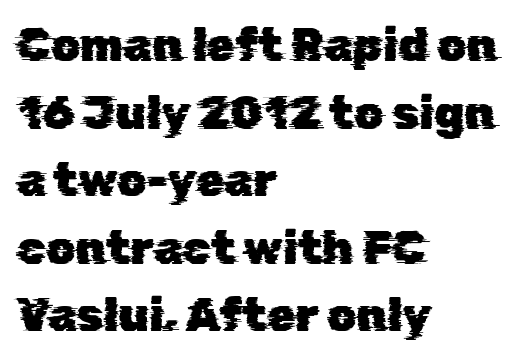
Students, note that the glyphs here touch the page at normal intervals. Leftover space on each line is placed entirely after the last word. A clean baseline with only descenders dipping below it. The designer went with a sans here, leaving each stem footless.
